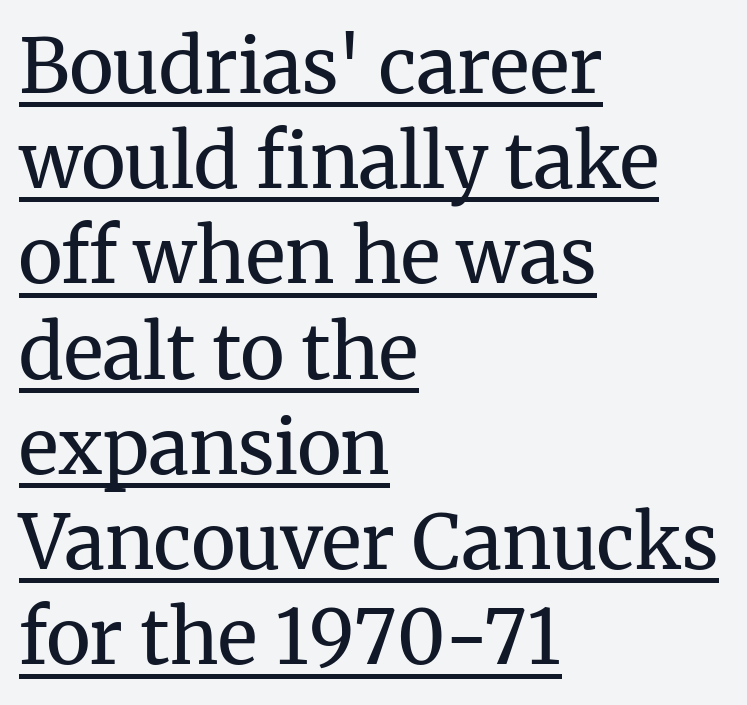
{"serif": "yes", "italic": "no", "bold": "no", "weight": "regular", "width": "normal", "stroke_contrast": "medium", "x_height": "medium", "monospaced": "no", "underline": "yes", "align": "left", "line_spacing": "normal", "line_spacing_ratio": 1.27, "letter_spacing": "normal", "letter_spacing_em": 0.0, "glyph_px": 75}
